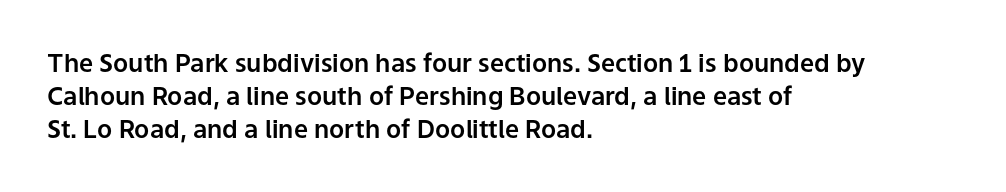
The image shows 25 px text type, upright; set left-aligned, normal line spacing (1.32x), normal letter spacing, not underlined.
